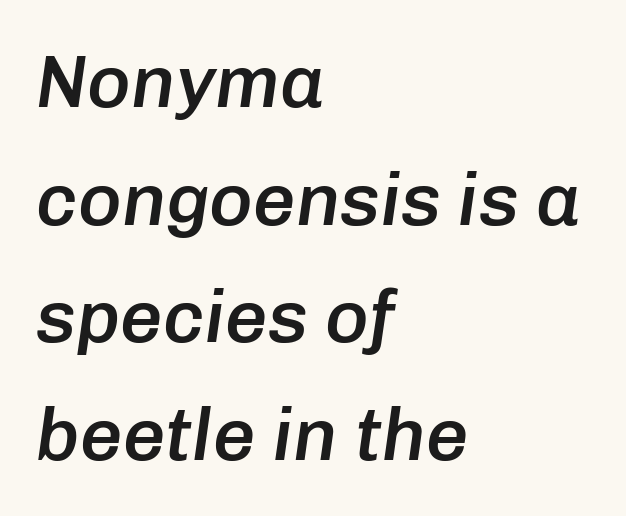
Rows of type keep a routine distance in the vertical direction. Here the glyphs are tracked normally, forming tight word shapes. Quick note: underline off. Every character sits at an angle, as italics do. These lines are set flush left with a ragged right edge. The sample has been set in demibold, a notch under bold.
